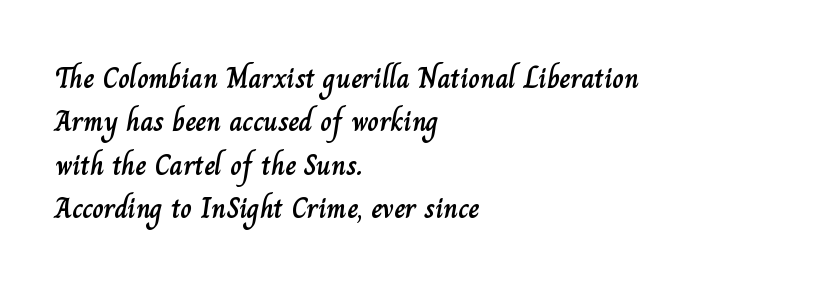
The image shows 29 px text type; set left-aligned, normal line spacing (1.5x), normal letter spacing, not underlined; low stroke contrast and a small x-height.
